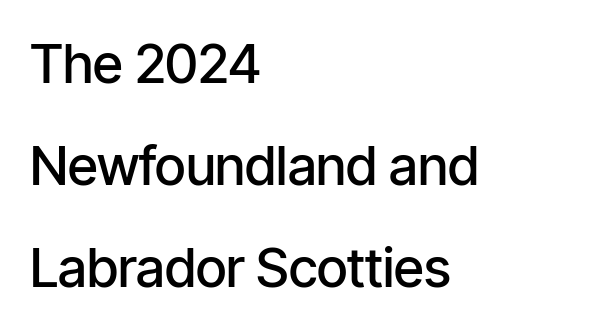
Italic? Not at all — the glyphs are vertical. As a designer I'd log this as weight 600, semibold. Tracking value appears to be zero — textbook default spacing. Letterform terminals end flat and unadorned throughout the passage. This sample is left-justified, so line endings fall wherever the words run out. Type without underlining.
